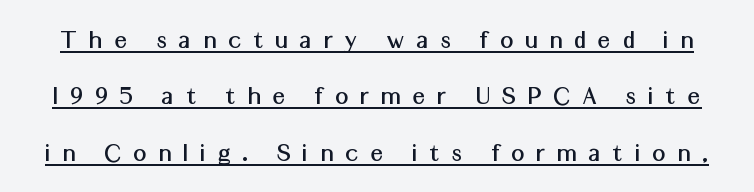
Q: Is the text italic (slanted)? A: No, it is upright.
Q: Is the typeface a serif or a sans-serif typeface? A: Sans-serif.
Q: Is the text underlined? A: Yes.
Q: Is the spacing between letters normal or unusually wide? A: Unusually wide.
Q: Is the spacing between lines tight, normal or loose? A: Loose.
Q: Width (condensed, normal, or wide)? A: Normal.
Q: Stroke contrast? A: Medium.
Q: x-height? A: Medium.
Q: Monospaced? A: No.
